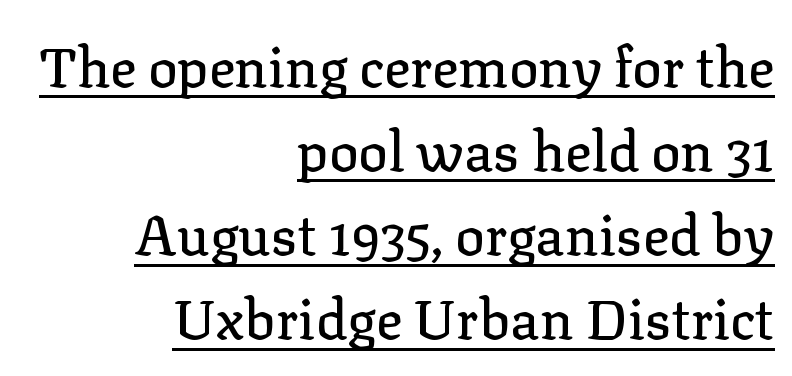
These lines are composed in type with serifs. Each letter keeps its own natural width here, so spacing adapts to shape. The tracking reads as untouched default to a designer's eye. In CSS terms this would be text-align: right. The vertical gap from one line to the next is medium. Posture: upright roman.
